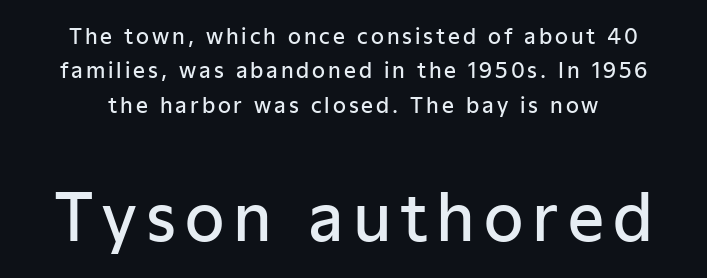
The image shows 64 px semibold sans-serif type, upright; set normal line spacing (1.64x), not underlined; the second (bottom) block is 3.05x larger; low stroke contrast and a medium x-height.
